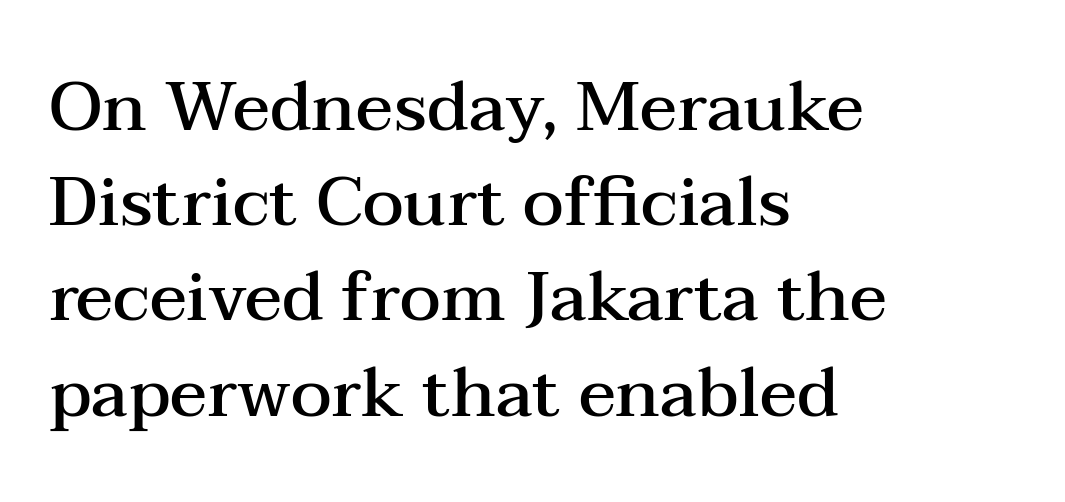
{"serif": "yes", "italic": "no", "bold": "semi", "weight": "semibold", "width": "wide", "stroke_contrast": "medium", "x_height": "medium", "monospaced": "no", "underline": "no", "align": "left", "line_spacing": "normal", "line_spacing_ratio": 1.38, "letter_spacing": "normal", "letter_spacing_em": 0.0, "glyph_px": 69}
